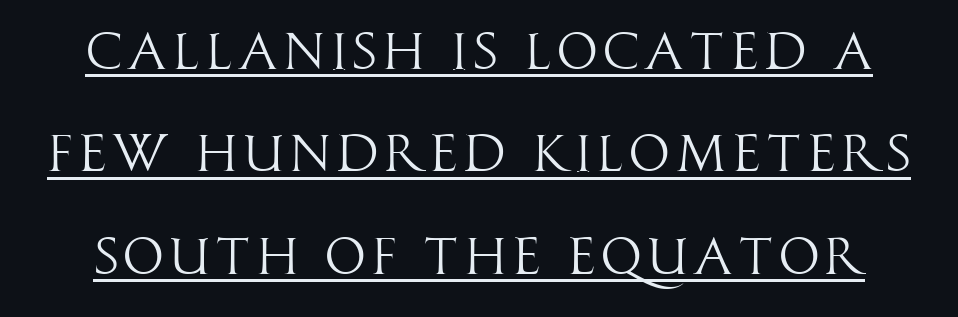
{"serif": "no", "italic": "no", "bold": "no", "weight": "light", "width": "condensed", "stroke_contrast": "high", "x_height": "large", "monospaced": "no", "underline": "yes", "line_spacing": "loose", "line_spacing_ratio": 1.97, "glyph_px": 52}
